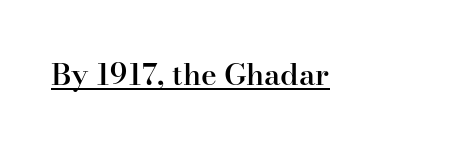
Default kerning and tracking; the words read as compact shapes. In terms of weight, the rendering is demibold, just under bold. A serif font was chosen for this passage. The letters stand upright; this is a roman face. Is this a fixed-width face? No — the glyphs have proportional, varying widths.
